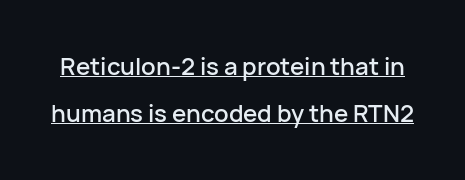
The image shows 24 px text type, upright; set loose line spacing (1.97x), normal letter spacing, underlined.
